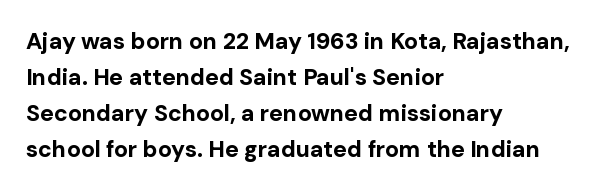
The line-height multiplier appears to be the usual default. Plain, unruled lines of type. The type is set solid horizontally, with unmodified tracking. Horizontal alignment here is leftward, the default for most running prose. Does the weight exceed regular? Yes, all the way to bold.
